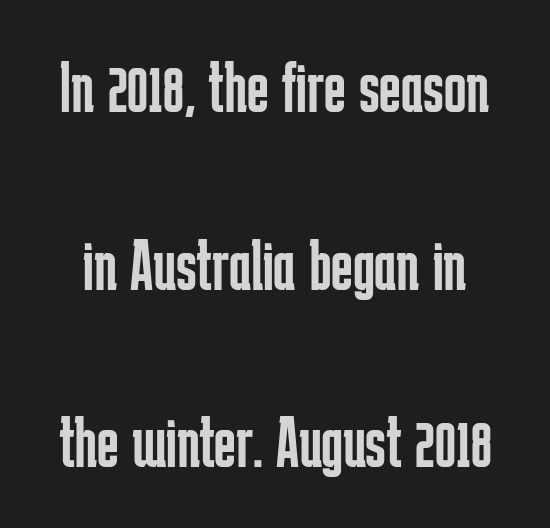
The image shows 74 px regular-weight, condensed sans-serif type, upright; set loose line spacing (2.4x), normal letter spacing, not underlined; low stroke contrast and a medium x-height.
